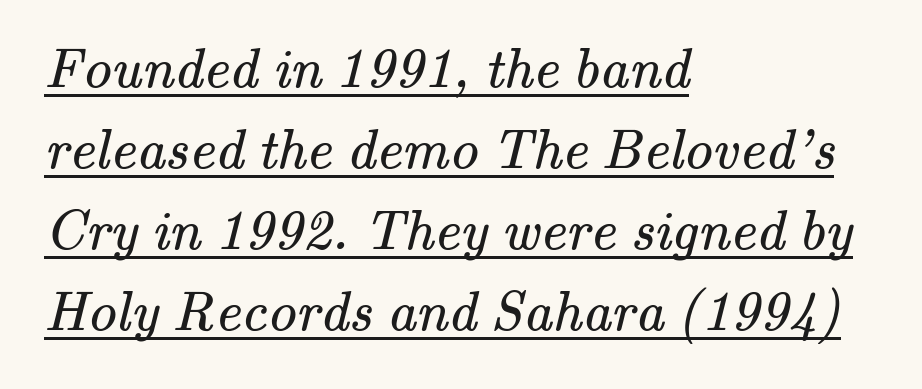
Each letter keeps its own natural width here, so spacing adapts to shape. This is underlined copy, the kind a proofreader might mark for attention. The passage is arranged the way most books set body copy — flush left. Examine the stroke ends and you'll spot serifs. Heaviness? Minimal to ordinary, like unemphasized prose. This sample keeps an unexceptional amount of space between lines.
